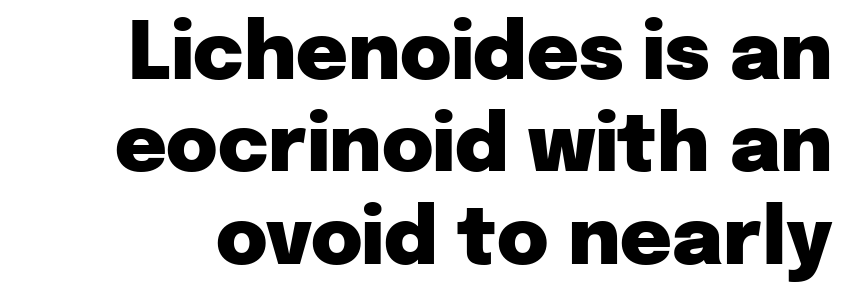
{"serif": "no", "italic": "no", "bold": "yes", "weight": "heavy", "width": "normal", "stroke_contrast": "low", "x_height": "medium", "monospaced": "no", "underline": "no", "line_spacing_ratio": 1.17, "letter_spacing": "normal", "letter_spacing_em": 0.0, "glyph_px": 79}
